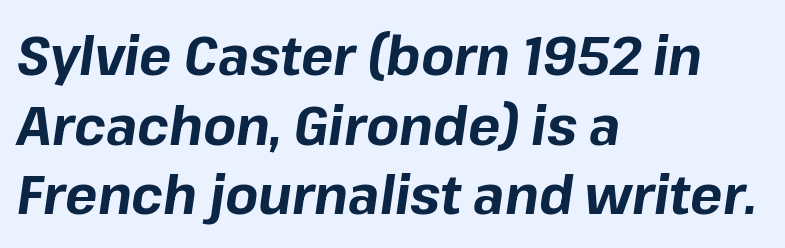
You could not count columns in this text — the font is proportionally spaced. The baseline area is clear. The face used here has a pronounced slope to its letters. Visually the block forms a straight wall on the left and a jagged coastline on the right. Rows of type keep a routine distance in the vertical direction. Heavy, bold letterforms.
